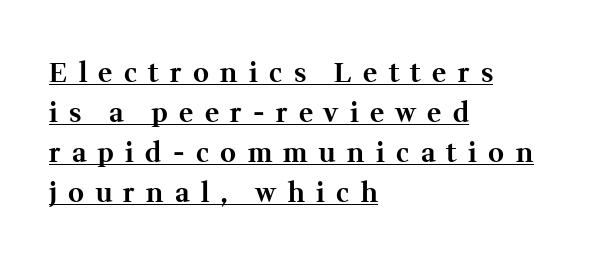
{"italic": "no", "bold": "yes", "underline": "yes", "align": "left", "line_spacing": "normal", "line_spacing_ratio": 1.48, "letter_spacing": "wide", "letter_spacing_em": 0.42, "glyph_px": 27}
